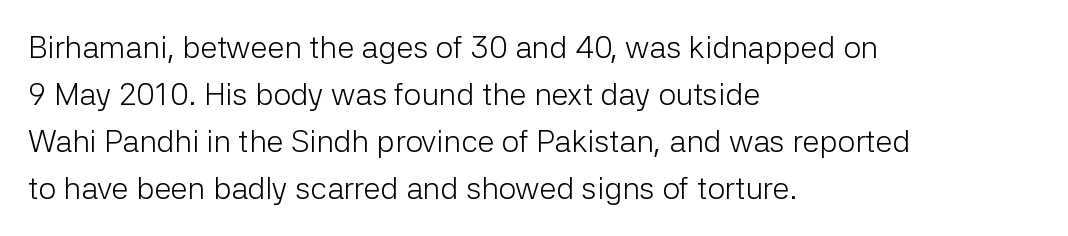
{"serif": "no", "italic": "no", "bold": "no", "weight": "light", "width": "normal", "stroke_contrast": "low", "x_height": "medium", "monospaced": "no", "underline": "no", "align": "left", "line_spacing": "normal", "line_spacing_ratio": 1.52, "letter_spacing": "normal", "letter_spacing_em": 0.0, "glyph_px": 31}
